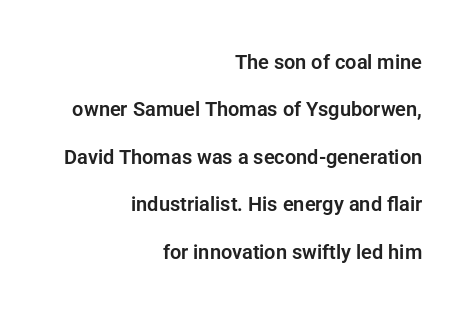
{"italic": "no", "underline": "no", "align": "right", "line_spacing": "loose", "line_spacing_ratio": 2.37, "letter_spacing": "normal", "letter_spacing_em": 0.0, "glyph_px": 20}
